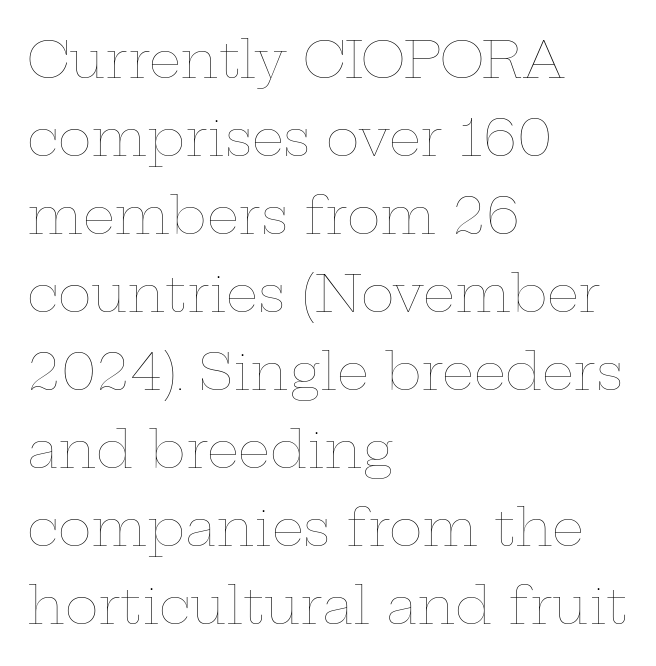
The image shows 51 px thin, wide type, upright; set left-aligned, normal line spacing (1.53x), normal letter spacing, not underlined; low stroke contrast and a medium x-height.
